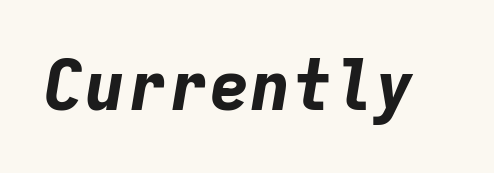
{"italic": "yes", "lean": "right", "slant_degrees": 9, "bold": "yes", "weight": "bold", "width": "normal", "stroke_contrast": "low", "x_height": "medium", "monospaced": "yes", "underline": "no", "letter_spacing": "normal", "letter_spacing_em": 0.0, "glyph_px": 69}
